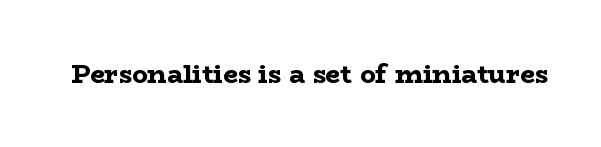
Only glyphs here, with clear space below each row. Rendered with straight, roman letterforms. The glyphs have the mass of a bold cut. Observe the ordinary spacing: letters are neighbours, not strangers.
